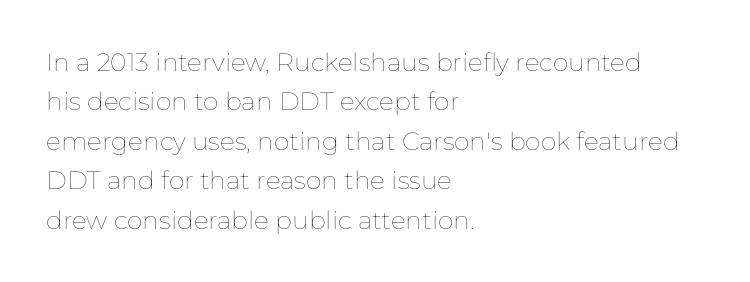
Q: Is the text bold? A: No.
Q: Is the text italic (slanted)? A: No, it is upright.
Q: Is the text underlined? A: No.
Q: How is the paragraph aligned? A: Left-aligned.
Q: Is the spacing between letters normal or unusually wide? A: Normal.
Q: Is the spacing between lines tight, normal or loose? A: Normal.
